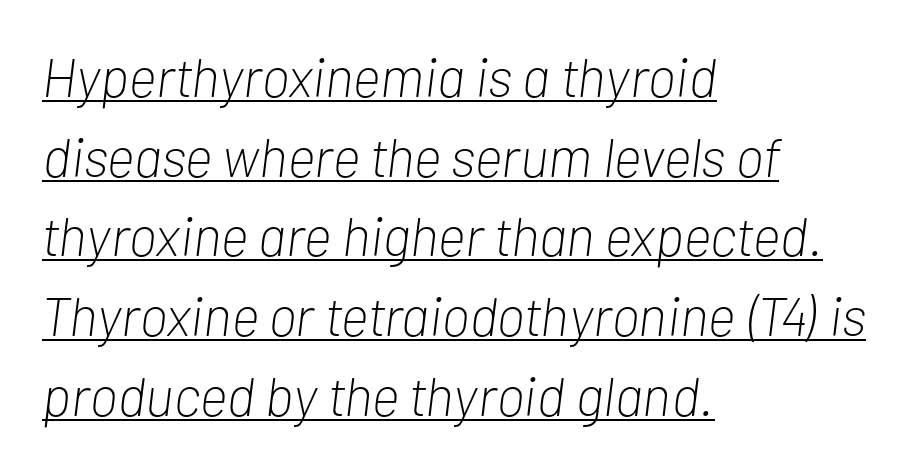
These lines are rendered in a variable-pitch font. These glyphs show unthickened strokes, regular width or finer. Here the glyphs are tracked normally, forming tight word shapes. Every word sits above its own underline.
